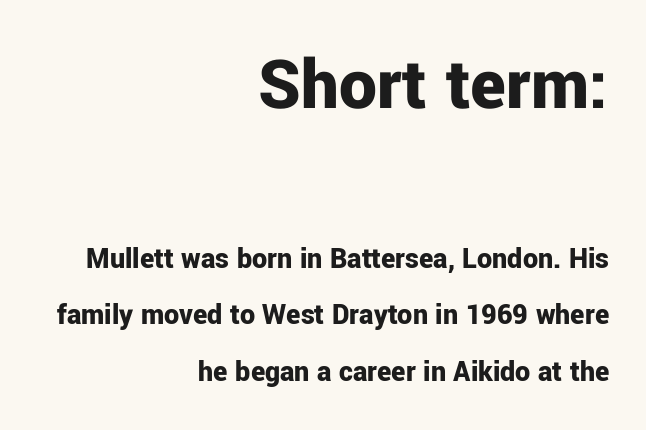
The image shows 75 px bold sans-serif type, upright; set right-aligned, line spacing 1.89x, normal letter spacing, not underlined; the first (top) block is 2.5x larger; low stroke contrast and a medium x-height.
